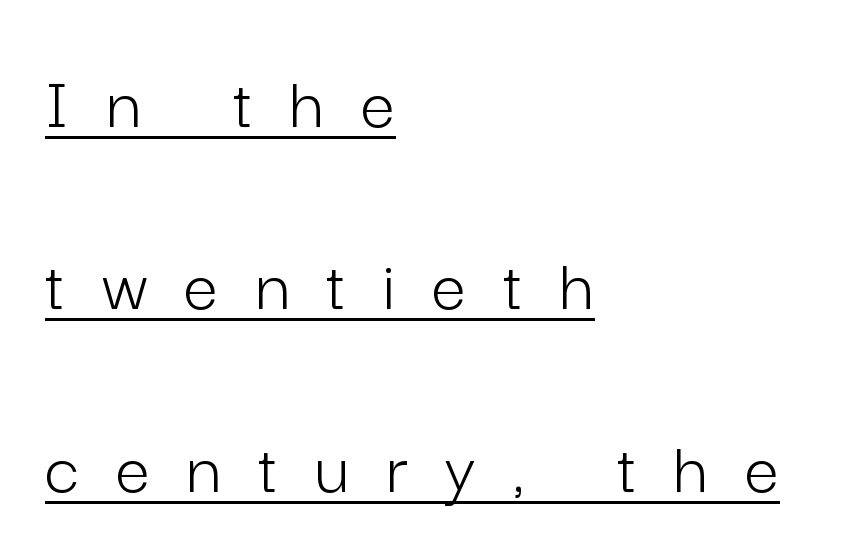
{"serif": "no", "italic": "no", "bold": "no", "weight": "light", "width": "normal", "stroke_contrast": "low", "x_height": "medium", "monospaced": "no", "underline": "yes", "align": "left", "line_spacing": "loose", "line_spacing_ratio": 2.37, "letter_spacing": "wide", "letter_spacing_em": 0.48, "glyph_px": 77}
